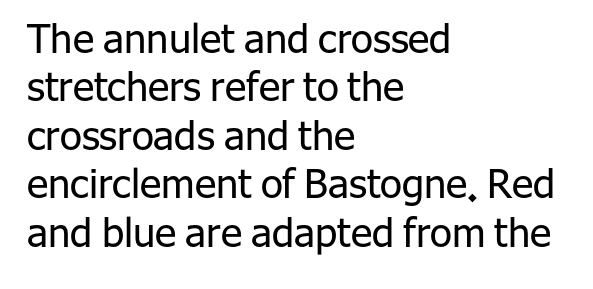
The image shows 40 px regular-weight sans-serif type, upright; set left-aligned, line spacing 1.21x, normal letter spacing, not underlined; low stroke contrast and a medium x-height.
